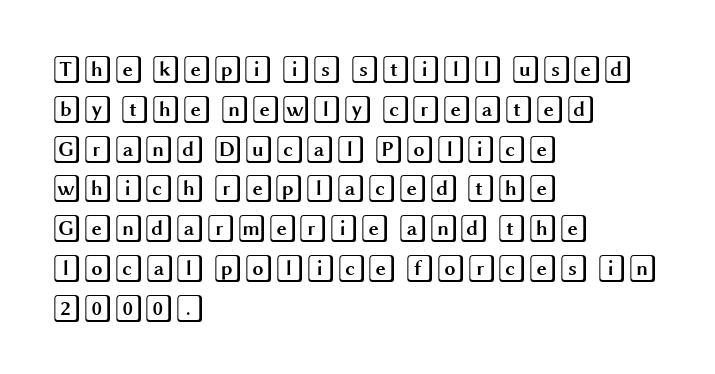
Q: Is the text italic (slanted)? A: No, it is upright.
Q: Is the text underlined? A: No.
Q: How is the paragraph aligned? A: Left-aligned.
Q: Is the spacing between letters normal or unusually wide? A: Normal.
Q: Is the spacing between lines tight, normal or loose? A: Normal.
Q: Width (condensed, normal, or wide)? A: Wide.
Q: x-height? A: Large.
